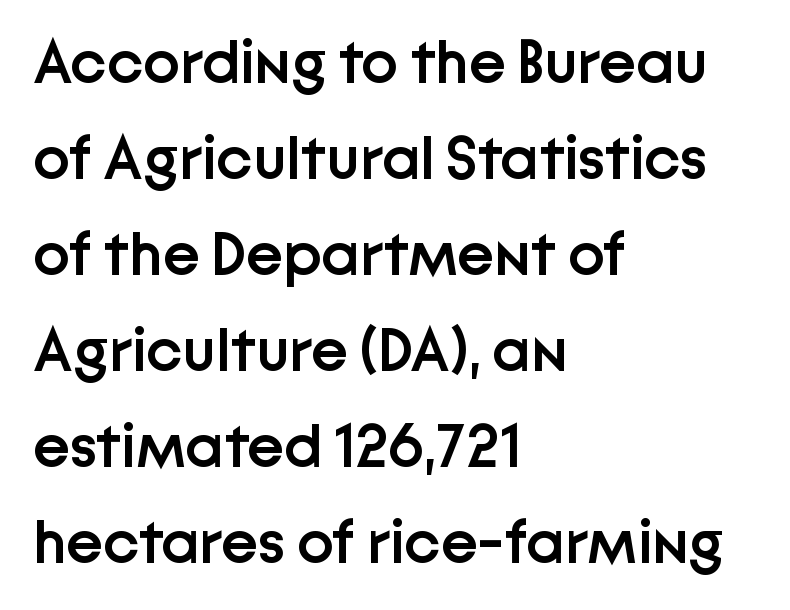
The typesetter chose a ragged-right arrangement here. Regarding leading, the lines here are spaced in the standard way. Vertical strokes here are truly vertical. Set as a demibold, roughly 600 on the weight scale. No extra tracking has been applied to these lines. Type style note: lacks serifs.
